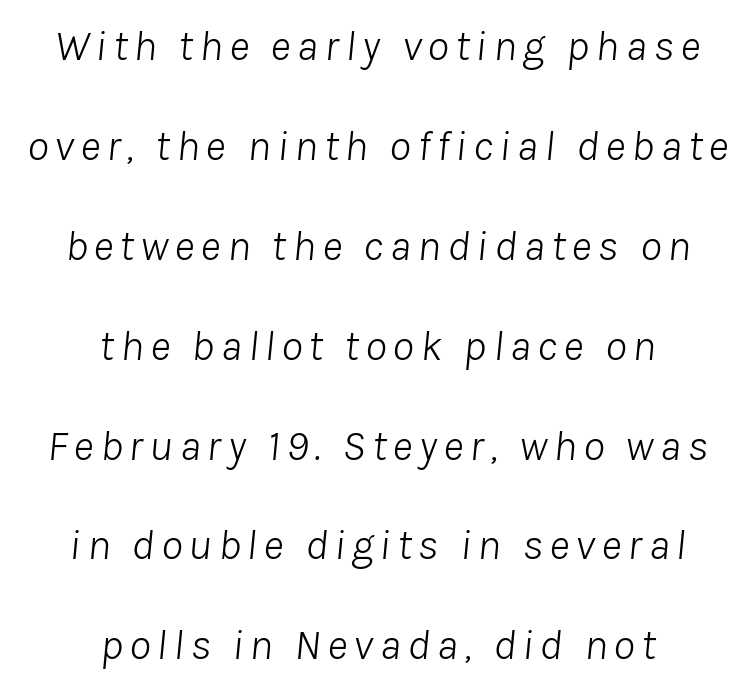
{"italic": "yes", "lean": "right", "slant_degrees": 8, "bold": "no", "weight": "light", "width": "normal", "stroke_contrast": "low", "x_height": "medium", "monospaced": "no", "underline": "no", "align": "center", "line_spacing": "loose", "line_spacing_ratio": 2.27, "glyph_px": 44}
